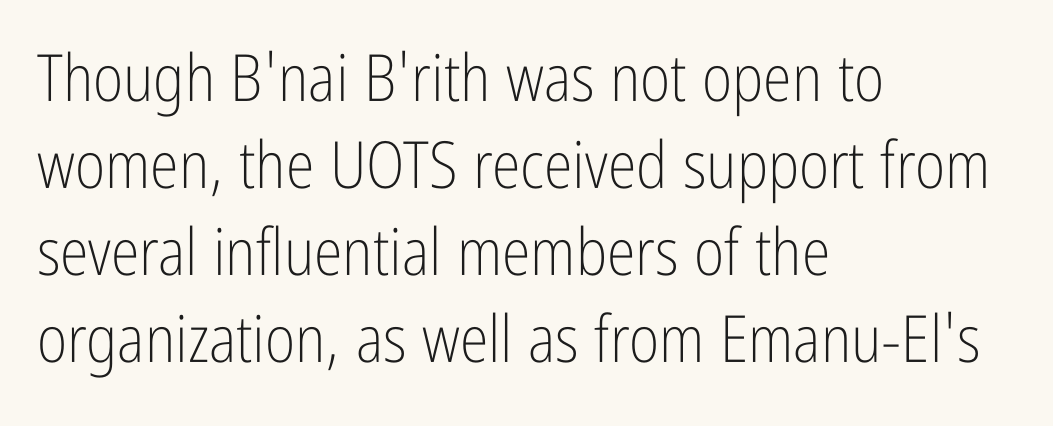
The lines sit at an ordinary, default distance from one another. Compared with a centered layout, this one pins lines to the left instead. Check under the words: just untouched page. Proportional: the letters do not fall into vertical columns.
